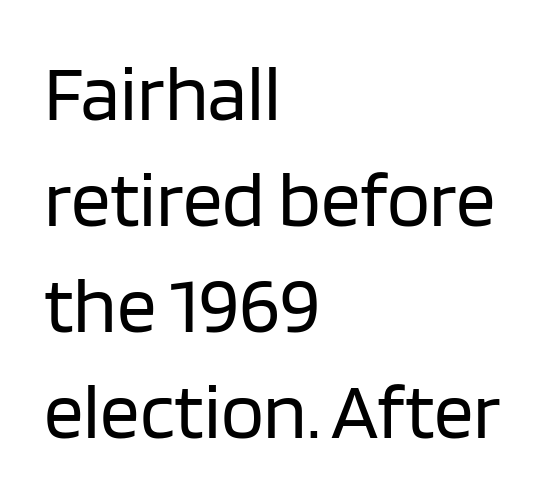
Q: Is the text bold? A: No.
Q: Is the text italic (slanted)? A: No, it is upright.
Q: Is the typeface a serif or a sans-serif typeface? A: Sans-serif.
Q: Is the text underlined? A: No.
Q: How is the paragraph aligned? A: Left-aligned.
Q: Is the spacing between letters normal or unusually wide? A: Normal.
Q: Is the spacing between lines tight, normal or loose? A: Normal.
Q: Width (condensed, normal, or wide)? A: Normal.
Q: Stroke contrast? A: Low.
Q: x-height? A: Large.
Q: Monospaced? A: No.
